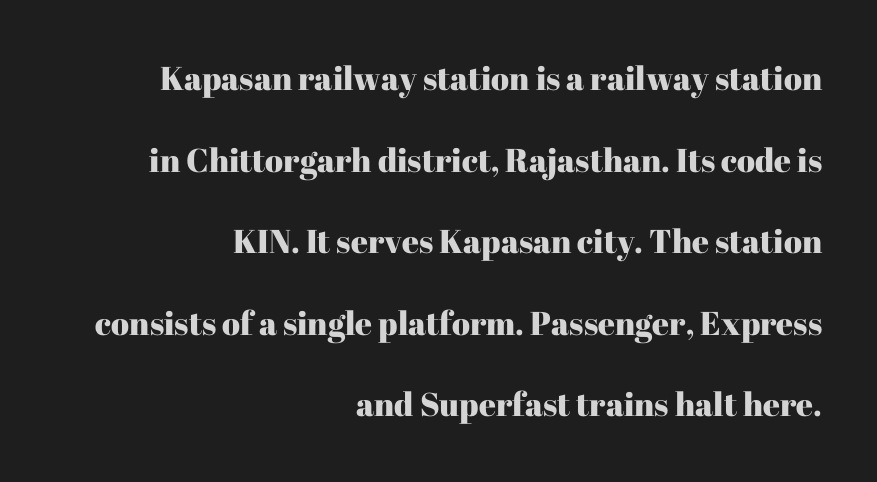
The image shows 33 px serif type, upright; set right-aligned, loose line spacing (2.47x), normal letter spacing, not underlined; high stroke contrast and a medium x-height.
